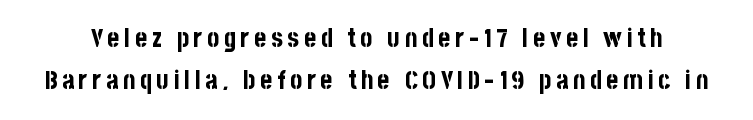
The image shows 26 px bold type, upright; set normal line spacing (1.6x), not underlined.
